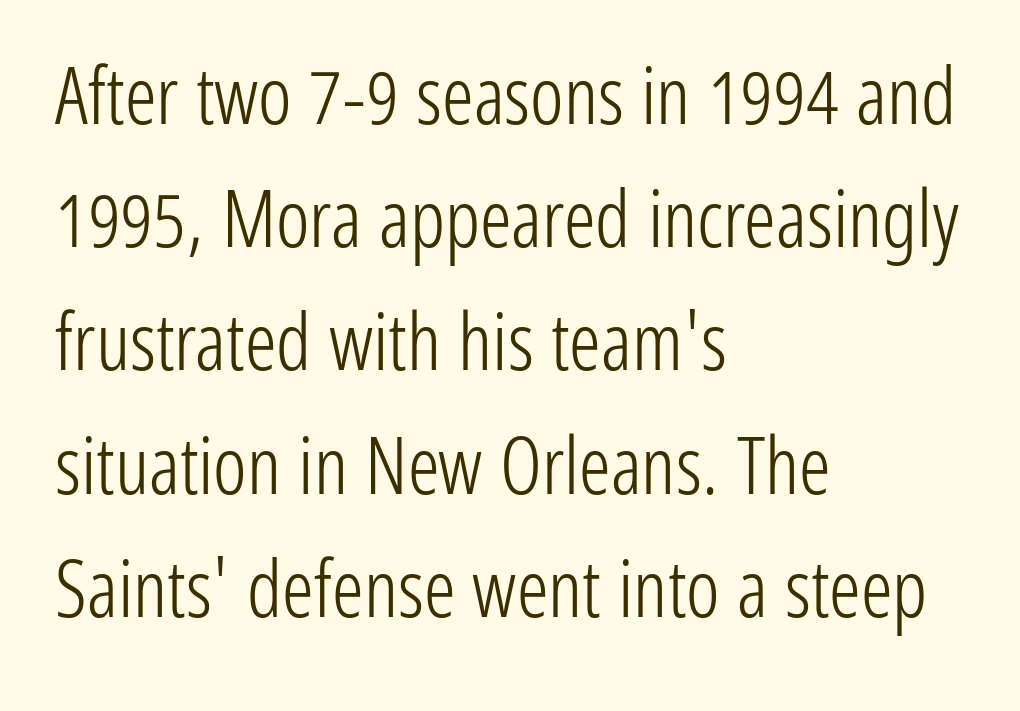
{"serif": "no", "italic": "no", "bold": "no", "weight": "light", "width": "condensed", "stroke_contrast": "low", "x_height": "medium", "monospaced": "no", "underline": "no", "align": "left", "line_spacing": "normal", "line_spacing_ratio": 1.56, "letter_spacing": "normal", "letter_spacing_em": 0.0, "glyph_px": 79}
